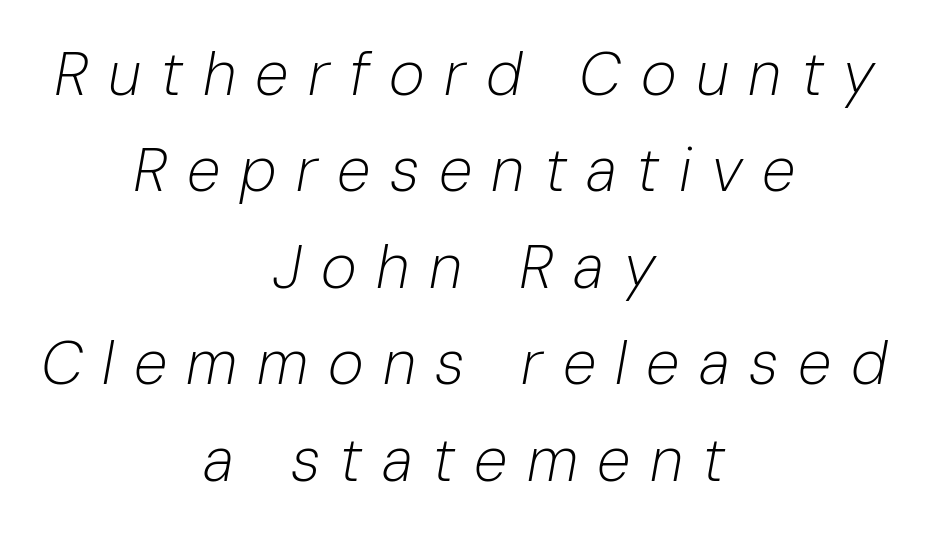
Q: Is the text bold? A: No.
Q: Is the text italic (slanted)? A: Yes, it leans right by about 10 degrees.
Q: Is the text underlined? A: No.
Q: How is the paragraph aligned? A: Centered.
Q: Is the spacing between letters normal or unusually wide? A: Unusually wide.
Q: Is the spacing between lines tight, normal or loose? A: Normal.
Q: Width (condensed, normal, or wide)? A: Normal.
Q: Stroke contrast? A: Low.
Q: x-height? A: Medium.
Q: Monospaced? A: No.
